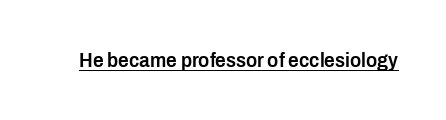
{"italic": "no", "bold": "semi", "underline": "yes", "letter_spacing": "normal", "letter_spacing_em": 0.0, "glyph_px": 21}
